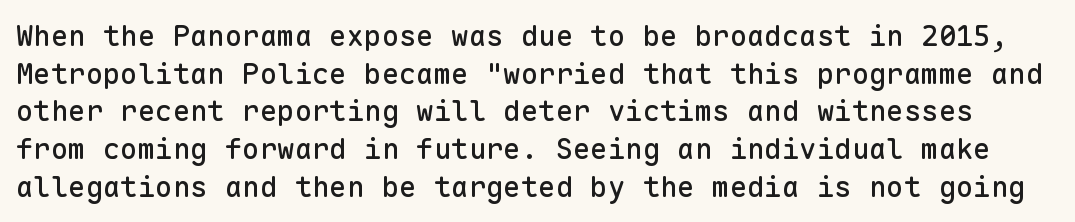
Q: Is the text italic (slanted)? A: No, it is upright.
Q: Is the typeface a serif or a sans-serif typeface? A: Sans-serif.
Q: Is the text underlined? A: No.
Q: Is the spacing between letters normal or unusually wide? A: Normal.
Q: Is the spacing between lines tight, normal or loose? A: Normal.
Q: Width (condensed, normal, or wide)? A: Normal.
Q: Stroke contrast? A: Low.
Q: x-height? A: Medium.
Q: Monospaced? A: Yes.
